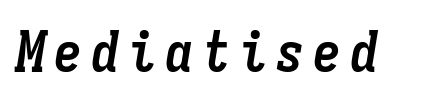
As a designer I'd log this as weight 700, bold. The rendering uses typewriter-style spacing with identical character cells. Descender tails drop into unmarked territory. Every character sits at an angle, as italics do.
